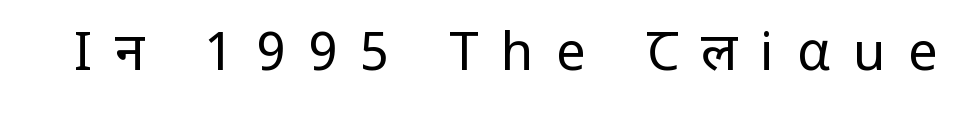
{"serif": "no", "italic": "no", "bold": "no", "weight": "regular", "width": "condensed", "stroke_contrast": "low", "x_height": "large", "monospaced": "no", "underline": "no", "letter_spacing": "wide", "letter_spacing_em": 0.43, "glyph_px": 53}
